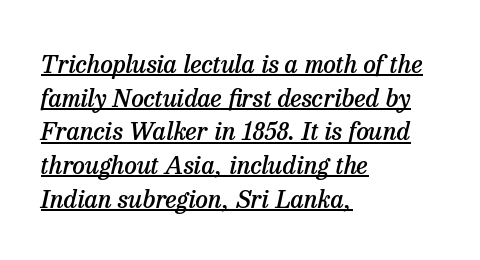
{"italic": "yes", "lean": "right", "slant_degrees": 13, "bold": "semi", "underline": "yes", "align": "left", "line_spacing": "normal", "line_spacing_ratio": 1.35, "letter_spacing": "normal", "letter_spacing_em": 0.0, "glyph_px": 25}
